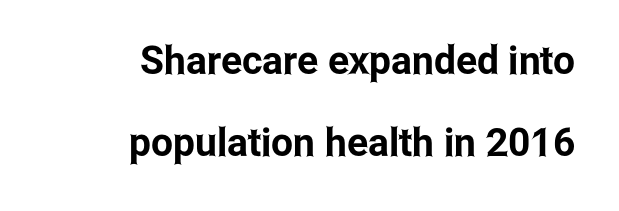
The image shows 39 px condensed sans-serif type, upright; set right-aligned, loose line spacing (2.11x), normal letter spacing, not underlined; low stroke contrast and a medium x-height.
